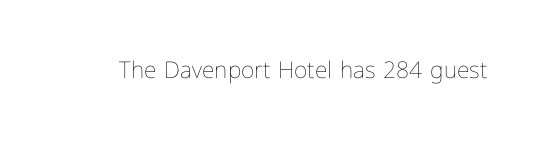
The image shows 23 px text type, upright; set normal letter spacing, not underlined.
